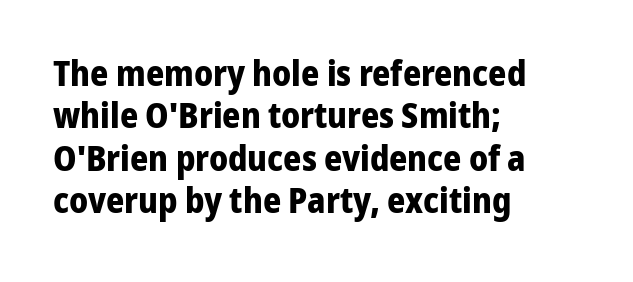
{"serif": "no", "italic": "no", "bold": "yes", "weight": "bold", "width": "normal", "stroke_contrast": "low", "x_height": "medium", "monospaced": "no", "underline": "no", "align": "left", "line_spacing_ratio": 1.21, "letter_spacing": "normal", "letter_spacing_em": 0.0, "glyph_px": 35}
